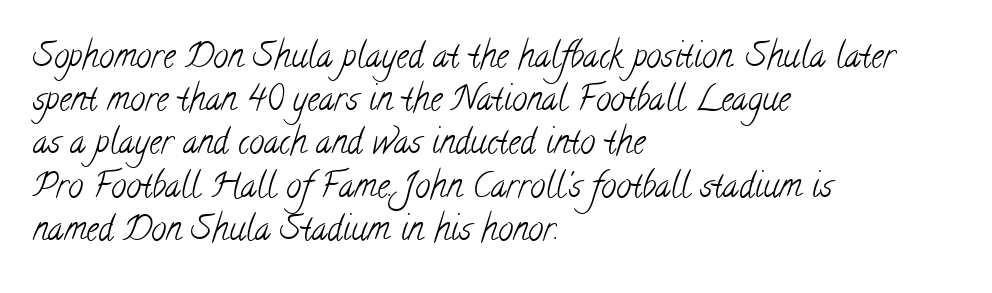
Q: Is the text bold? A: No.
Q: Is the typeface a serif or a sans-serif typeface? A: Serif.
Q: Is the text underlined? A: No.
Q: How is the paragraph aligned? A: Left-aligned.
Q: Is the spacing between letters normal or unusually wide? A: Normal.
Q: Is the spacing between lines tight, normal or loose? A: Normal.
Q: Width (condensed, normal, or wide)? A: Condensed.
Q: Stroke contrast? A: Low.
Q: x-height? A: Small.
Q: Monospaced? A: No.
